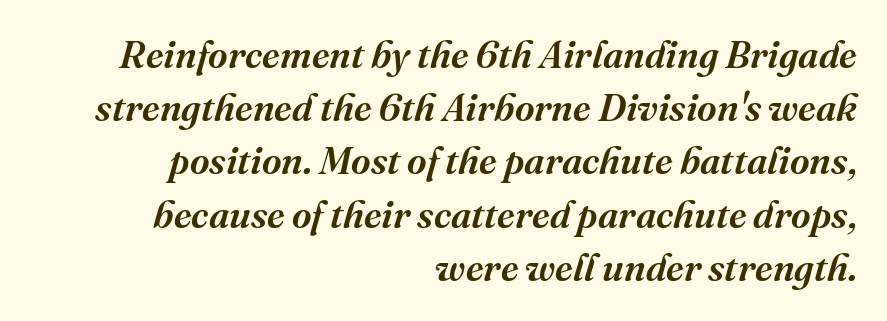
Compared with ordinary roman type, these characters are visibly tilted. Regarding serifs, this sample has them. The gap between lines stays unmarked. The horizontal fit of the characters is conventional and even.
